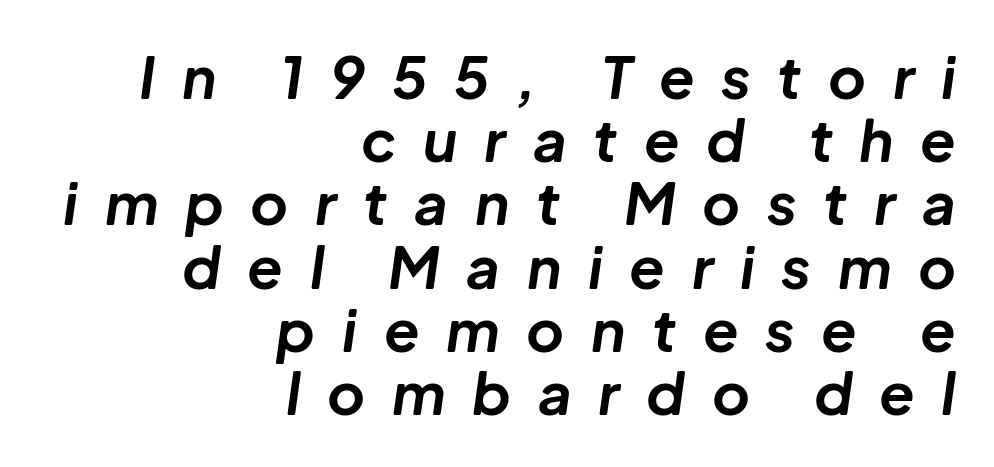
Q: Is the text bold? A: Yes.
Q: Is the text italic (slanted)? A: Yes, it leans right by about 8 degrees.
Q: Is the text underlined? A: No.
Q: How is the paragraph aligned? A: Right-aligned.
Q: Is the spacing between letters normal or unusually wide? A: Unusually wide.
Q: Is the spacing between lines tight, normal or loose? A: Tight.
Q: Width (condensed, normal, or wide)? A: Normal.
Q: Stroke contrast? A: Low.
Q: x-height? A: Medium.
Q: Monospaced? A: No.
